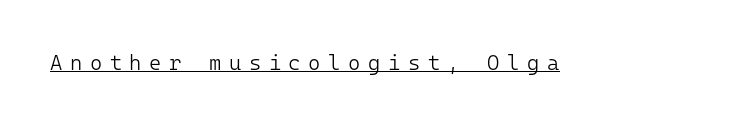
{"italic": "no", "bold": "no", "underline": "yes", "letter_spacing": "wide", "letter_spacing_em": 0.36, "glyph_px": 21}
